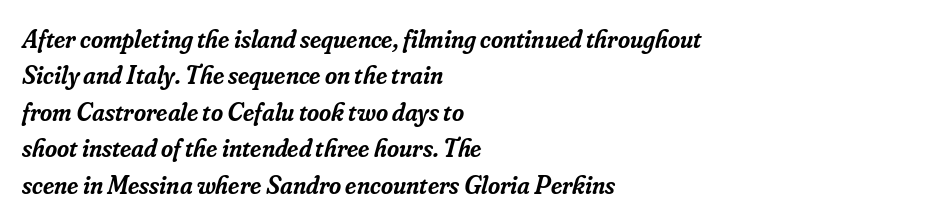
{"italic": "yes", "lean": "right", "slant_degrees": 16, "bold": "semi", "underline": "no", "align": "left", "line_spacing": "normal", "line_spacing_ratio": 1.4, "letter_spacing": "normal", "letter_spacing_em": 0.0, "glyph_px": 26}
